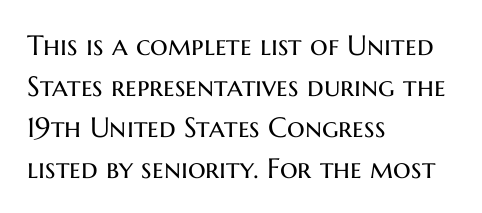
This sample uses plain, unmodified letter spacing. You can tell from the bare stems that sans-serif type was used. Quick note: not italic, upright. Note the varied advance widths — an 'i' is clearly narrower than an 'm'. The strip under each line holds only bare page. The characters are drawn with everyday or finer stroke widths.
